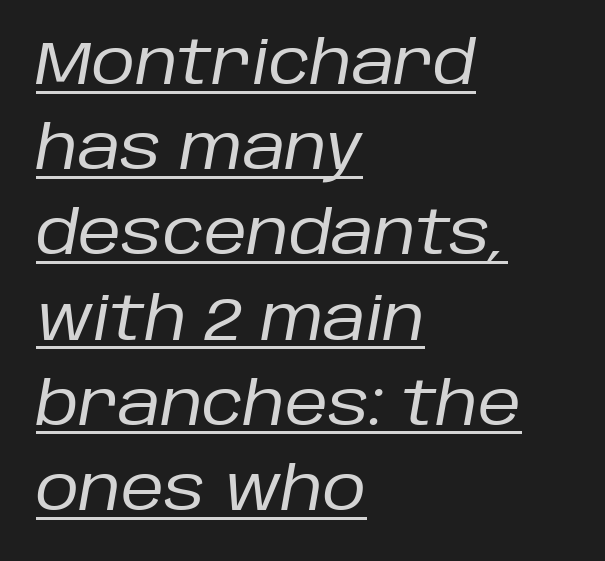
{"italic": "yes", "lean": "right", "slant_degrees": 10, "bold": "no", "weight": "regular", "width": "normal", "stroke_contrast": "low", "x_height": "large", "monospaced": "no", "underline": "yes", "align": "left", "line_spacing": "normal", "line_spacing_ratio": 1.42, "letter_spacing": "normal", "letter_spacing_em": 0.0, "glyph_px": 60}
